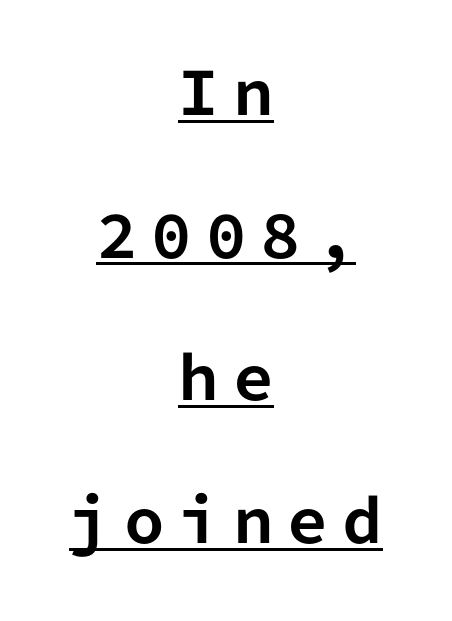
The image shows 58 px bold sans-serif type, upright, monospaced; set centered, loose line spacing (2.46x), unusually wide letter spacing (+0.24 em), underlined; low stroke contrast and a medium x-height.
